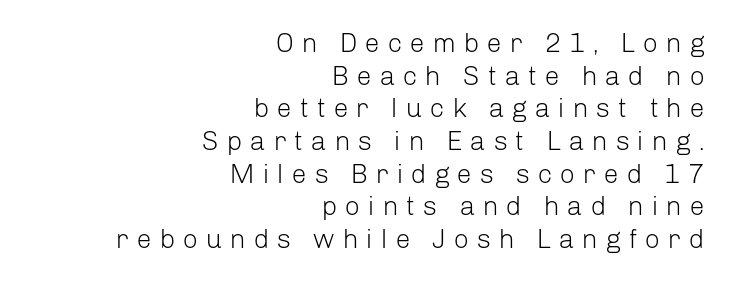
The image shows 27 px text type, upright; set right-aligned, line spacing 1.21x, unusually wide letter spacing (+0.28 em), not underlined.
